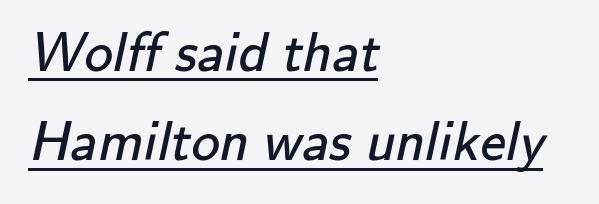
Weight: in the light-to-regular range. Here the glyphs are tracked normally, forming tight word shapes. Emphasis is given by a line drawn under the lettering. The line-height multiplier appears to be the usual default. Varying glyph widths throughout — classic text-font behaviour.
